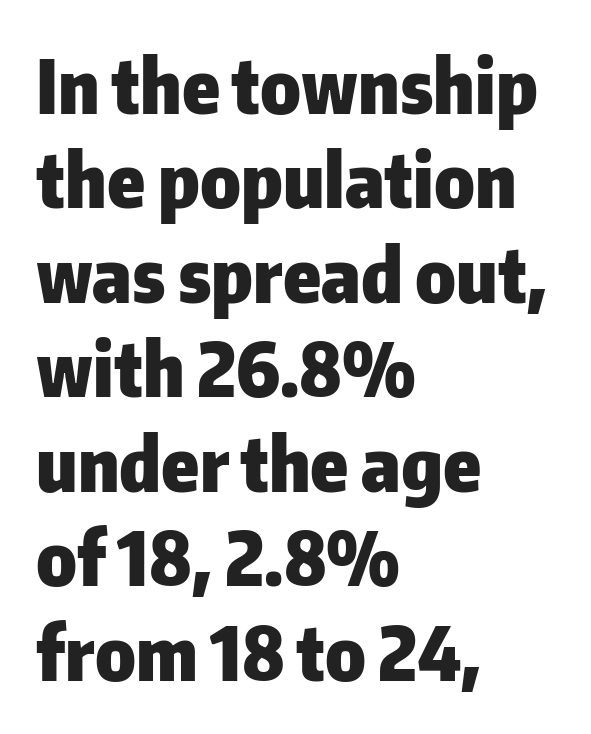
{"serif": "no", "italic": "no", "bold": "yes", "weight": "heavy", "width": "normal", "stroke_contrast": "low", "x_height": "medium", "monospaced": "no", "underline": "no", "align": "left", "line_spacing": "normal", "line_spacing_ratio": 1.26, "letter_spacing": "normal", "letter_spacing_em": 0.0, "glyph_px": 75}
